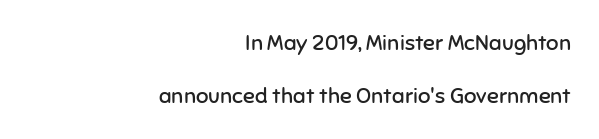
The image shows 22 px text type, upright; set right-aligned, loose line spacing (2.41x), normal letter spacing, not underlined.
